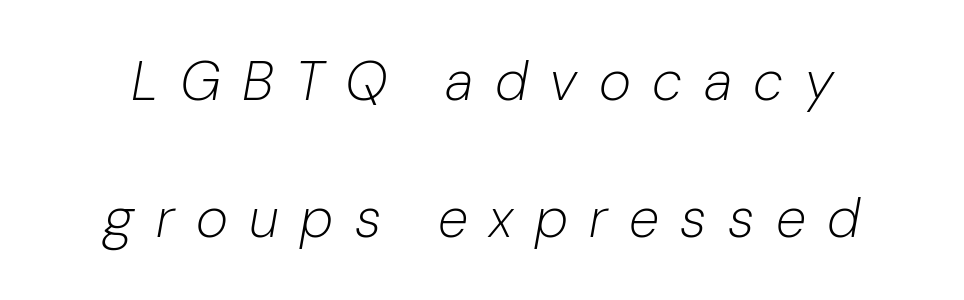
{"italic": "yes", "lean": "right", "slant_degrees": 10, "bold": "no", "weight": "light", "width": "normal", "stroke_contrast": "low", "x_height": "medium", "monospaced": "no", "underline": "no", "line_spacing": "loose", "line_spacing_ratio": 2.49, "letter_spacing": "wide", "letter_spacing_em": 0.39, "glyph_px": 55}
